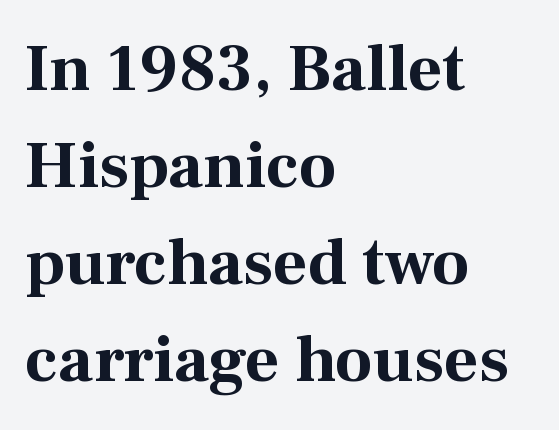
Horizontal alignment here is leftward, the default for most running prose. The letters are bold, with thick, heavy strokes. Glyph-to-glyph distance matches everyday printed text. The rendering uses a moderate line-height, typical for paragraphs. You could not count columns in this text — the font is proportionally spaced.
